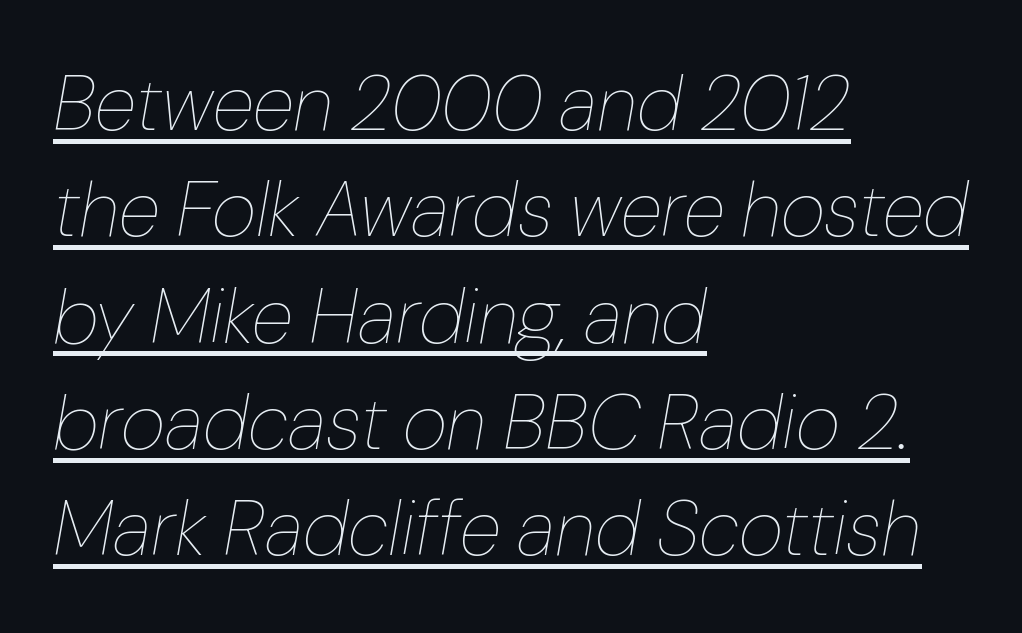
Compared with a centered layout, this one pins lines to the left instead. These lines sit exactly where default settings would place them. Stem width sits at or under what a default text font uses. Note the varied advance widths — an 'i' is clearly narrower than an 'm'. Does a line run under the words? Yes, clearly.
